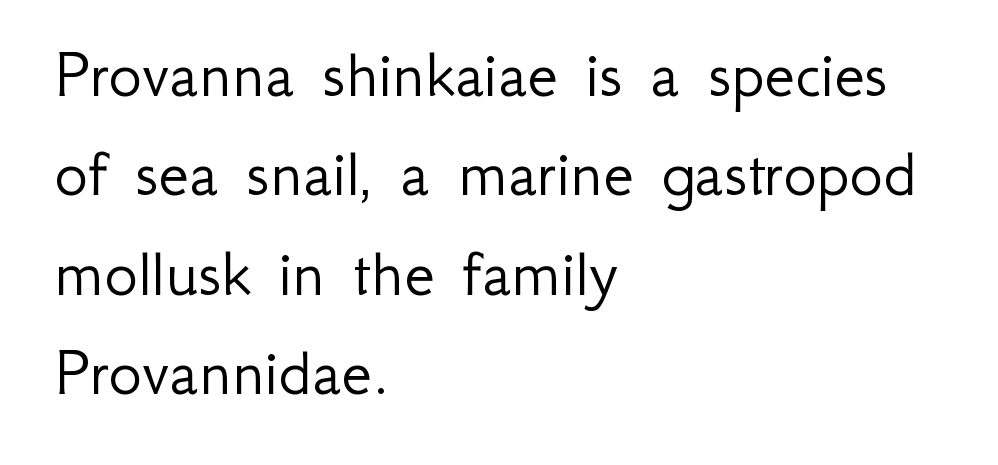
Compared with typical body copy, the letter spacing here is the same. A quiet, ordinary-to-light weight characterises the typeface. These lines are composed in type without serifs. This sample uses an upright cut, with every glyph sitting square on the baseline.
